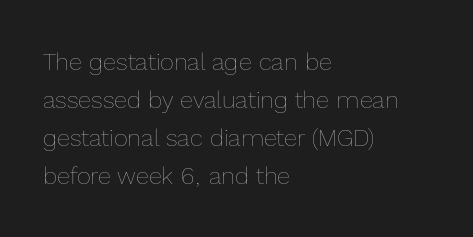
Is there much room between lines? A standard amount, neither cramped nor airy. A roman cut, with each character standing at attention. How are the letters spaced? Ordinarily, with no added tracking. This rendering features lettering with no underline. The paragraph shown leans on its left margin. The weight tops out at a normal text grade.
